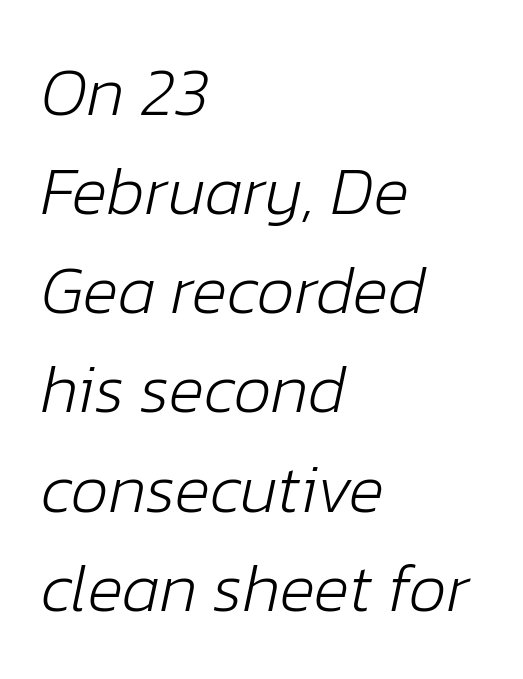
Q: Is the text bold? A: No.
Q: Is the text italic (slanted)? A: Yes, it leans right by about 12 degrees.
Q: Is the text underlined? A: No.
Q: How is the paragraph aligned? A: Left-aligned.
Q: Is the spacing between letters normal or unusually wide? A: Normal.
Q: Is the spacing between lines tight, normal or loose? A: Normal.
Q: Width (condensed, normal, or wide)? A: Normal.
Q: Stroke contrast? A: Low.
Q: x-height? A: Medium.
Q: Monospaced? A: No.
